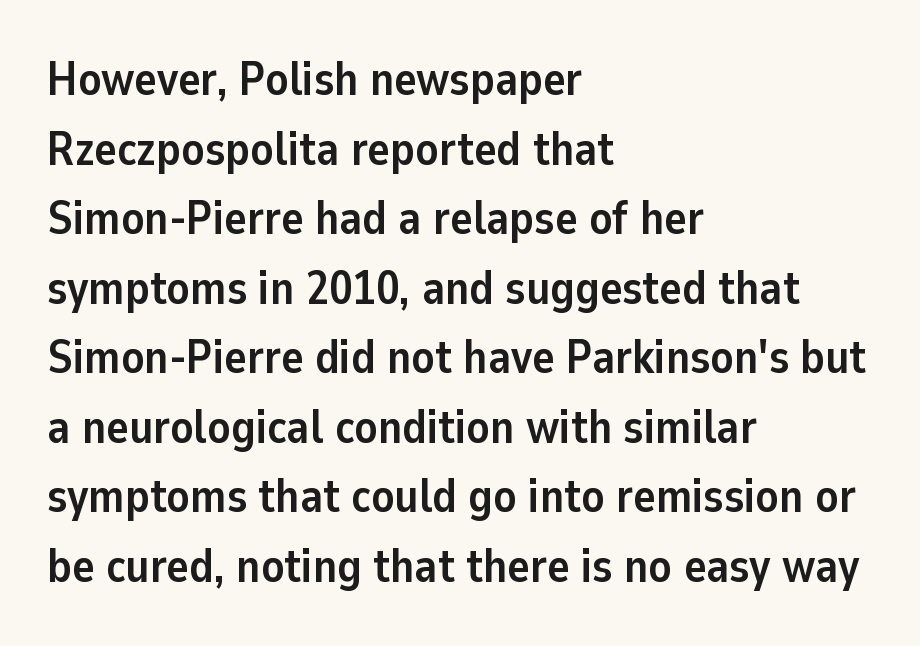
The passage shown is typed in a proportional face where columns would drift. Underlining? Definitely not there. Rendered with straight, roman letterforms. Interline gaps are of average width in this sample. The letters carry no serifs — their stems end cleanly without finishing strokes.
